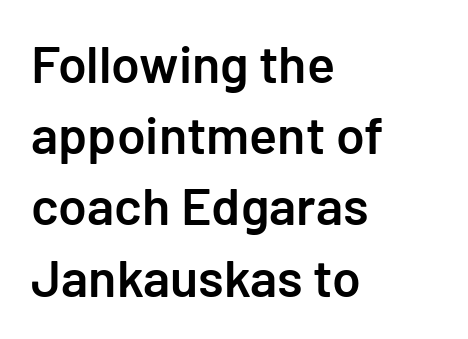
{"serif": "no", "italic": "no", "bold": "semi", "weight": "semibold", "width": "normal", "stroke_contrast": "low", "x_height": "medium", "underline": "no", "align": "left", "line_spacing": "normal", "line_spacing_ratio": 1.37, "letter_spacing": "normal", "letter_spacing_em": 0.0, "glyph_px": 52}
